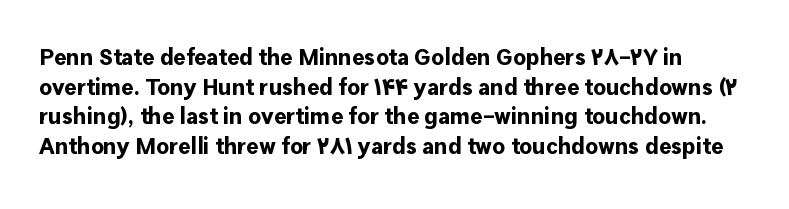
Q: Is the text bold? A: Yes.
Q: Is the text italic (slanted)? A: No, it is upright.
Q: Is the text underlined? A: No.
Q: Is the spacing between letters normal or unusually wide? A: Normal.
Q: Is the spacing between lines tight, normal or loose? A: Normal.
